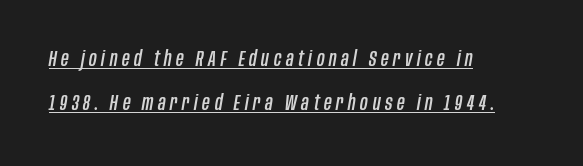
Q: Is the text italic (slanted)? A: Yes, it leans right by about 10 degrees.
Q: Is the text underlined? A: Yes.
Q: How is the paragraph aligned? A: Left-aligned.
Q: Is the spacing between letters normal or unusually wide? A: Unusually wide.
Q: Is the spacing between lines tight, normal or loose? A: Loose.
